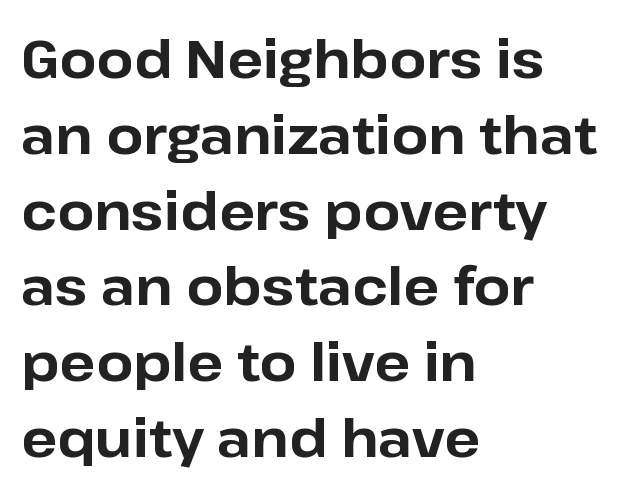
Q: Is the text bold? A: Yes.
Q: Is the text italic (slanted)? A: No, it is upright.
Q: Is the typeface a serif or a sans-serif typeface? A: Sans-serif.
Q: Is the text underlined? A: No.
Q: How is the paragraph aligned? A: Left-aligned.
Q: Is the spacing between letters normal or unusually wide? A: Normal.
Q: Is the spacing between lines tight, normal or loose? A: Normal.
Q: Width (condensed, normal, or wide)? A: Normal.
Q: Stroke contrast? A: Low.
Q: x-height? A: Medium.
Q: Monospaced? A: No.
